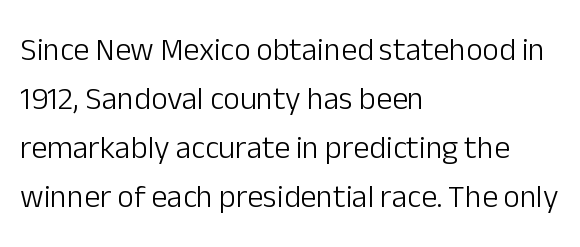
The image shows 32 px light sans-serif type, upright; set left-aligned, normal line spacing (1.53x), normal letter spacing, not underlined; low stroke contrast and a medium x-height.
